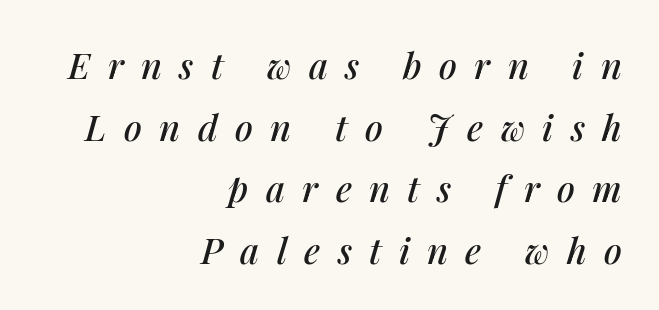
{"italic": "yes", "lean": "right", "slant_degrees": 14, "width": "normal", "stroke_contrast": "medium", "x_height": "medium", "monospaced": "no", "underline": "no", "align": "right", "line_spacing_ratio": 1.71, "letter_spacing": "wide", "letter_spacing_em": 0.48, "glyph_px": 36}
